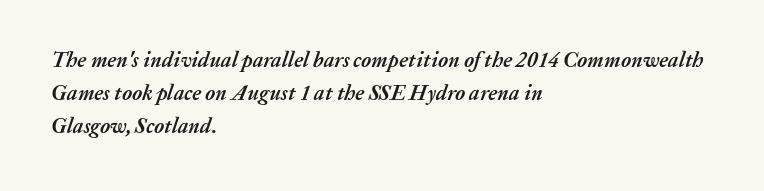
No extra tracking has been applied to these lines. The space directly below the letters is spotless. Students, observe: this is what conventionally led text looks like. The sample has been set heavy, in full bold.
